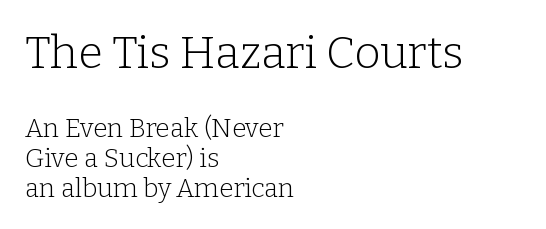
Q: Is the text bold? A: No.
Q: Is the text italic (slanted)? A: No, it is upright.
Q: Is the typeface a serif or a sans-serif typeface? A: Serif.
Q: Is the text underlined? A: No.
Q: How is the paragraph aligned? A: Left-aligned.
Q: Is the spacing between letters normal or unusually wide? A: Normal.
Q: Is the spacing between lines tight, normal or loose? A: Tight.
Q: Which block of text is set in a larger size, the first (top) or the second (bottom)? A: The first (top) one.
Q: Width (condensed, normal, or wide)? A: Normal.
Q: Stroke contrast? A: Low.
Q: x-height? A: Medium.
Q: Monospaced? A: No.
